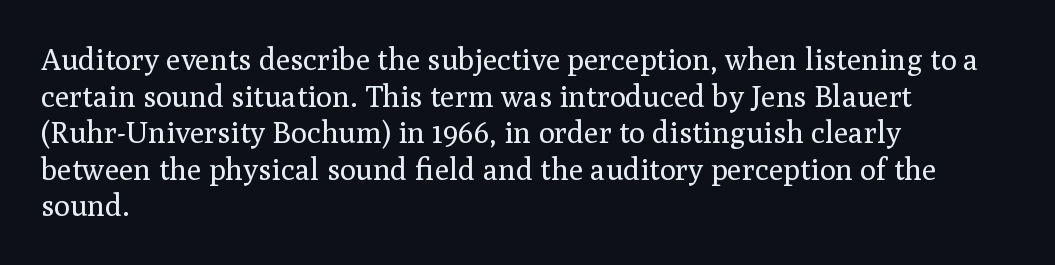
Vertical strokes here are truly vertical. On a weight scale, this lands at 450 or below. In terms of letterform style, serifs are clearly present. The rendering keeps characters at their native spacing.
